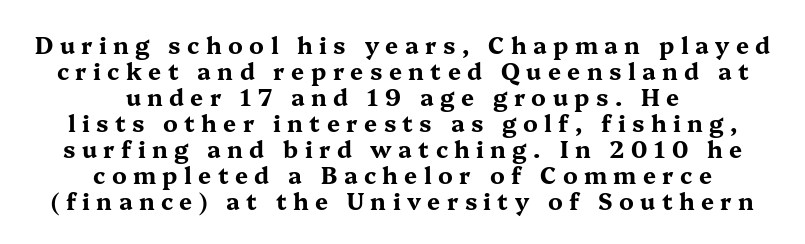
Tracking value appears strongly positive — letters spread wide. Posture: upright roman. Does the leading feel generous? Not at all — it's pinched. The lines are quadded center. Stroke thickness is high; the sample reads as a true bold.
